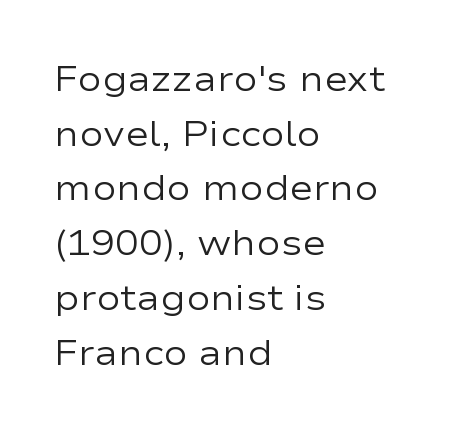
The image shows 36 px regular-weight, wide sans-serif type, upright; set left-aligned, normal line spacing (1.52x), normal letter spacing, not underlined; low stroke contrast and a medium x-height.
